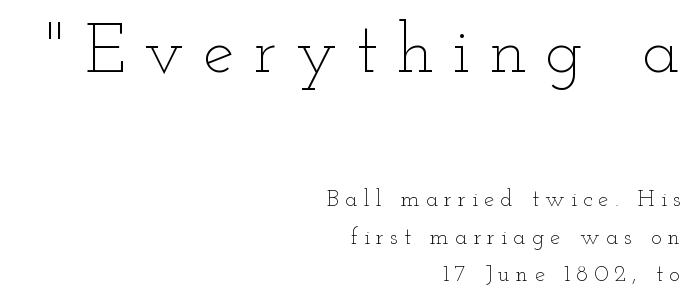
This sample uses expanded letter spacing, leaving extra air between glyphs. The area under the type is left untouched. The text block is weighted toward the right margin, trailing off unevenly leftward. Regarding leading, the lines here are spaced in the standard way.
